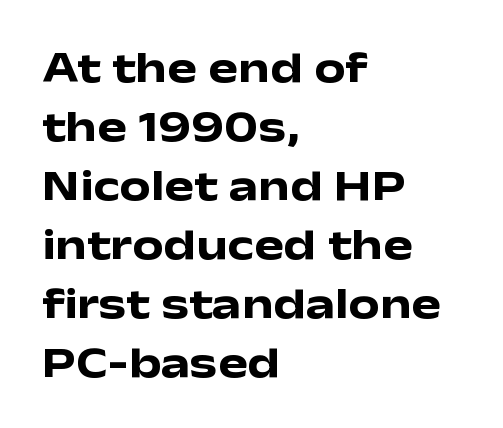
The image shows 44 px heavy, wide sans-serif type, upright; set left-aligned, normal line spacing (1.34x), normal letter spacing, not underlined; low stroke contrast and a medium x-height.
